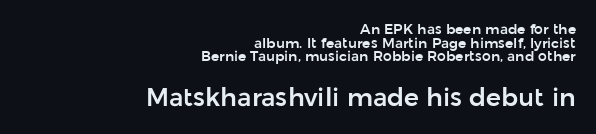
The passage shown has conventional tracking throughout. Bigger letters appear in the bottom chunk; the top chunk is reduced. This is roman type, the default non-slanted kind. Only glyphs here, with clear space below each row. Cramped leading. Leftover space on each line is placed entirely before the opening word.
